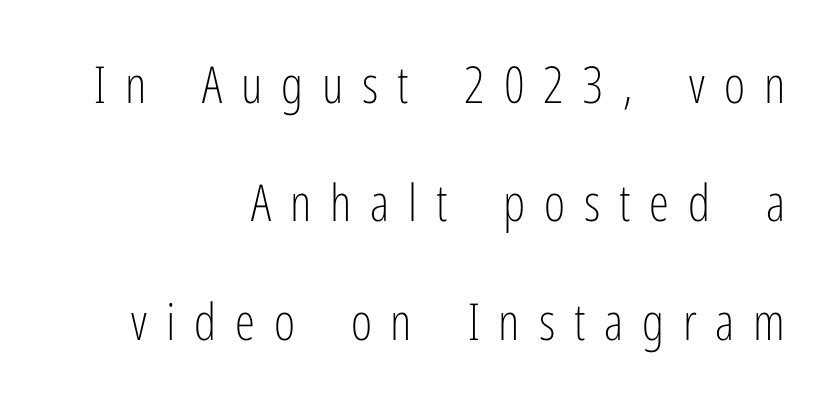
{"serif": "no", "italic": "no", "bold": "no", "weight": "light", "width": "condensed", "stroke_contrast": "low", "x_height": "medium", "monospaced": "no", "underline": "no", "align": "right", "line_spacing": "loose", "line_spacing_ratio": 2.32, "letter_spacing": "wide", "letter_spacing_em": 0.37, "glyph_px": 51}
